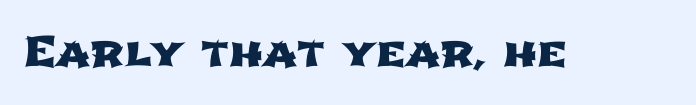
Q: Is the typeface a serif or a sans-serif typeface? A: Sans-serif.
Q: Is the text underlined? A: No.
Q: Is the spacing between letters normal or unusually wide? A: Normal.
Q: Width (condensed, normal, or wide)? A: Wide.
Q: Stroke contrast? A: Low.
Q: x-height? A: Medium.
Q: Monospaced? A: No.
